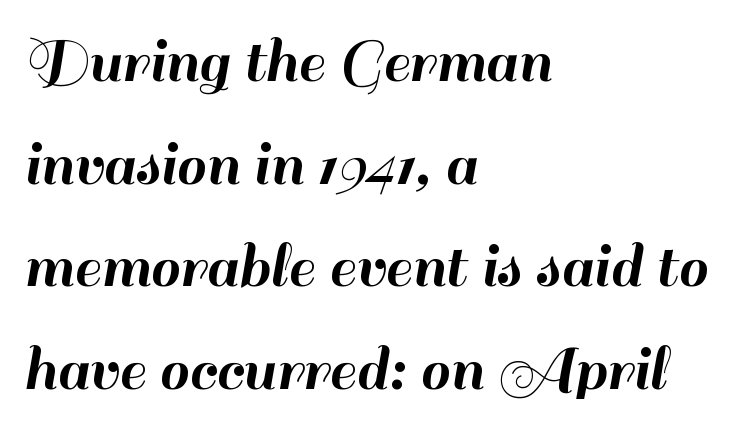
The image shows 67 px sans-serif type; set left-aligned, normal line spacing (1.53x), normal letter spacing, not underlined; high stroke contrast and a small x-height.
